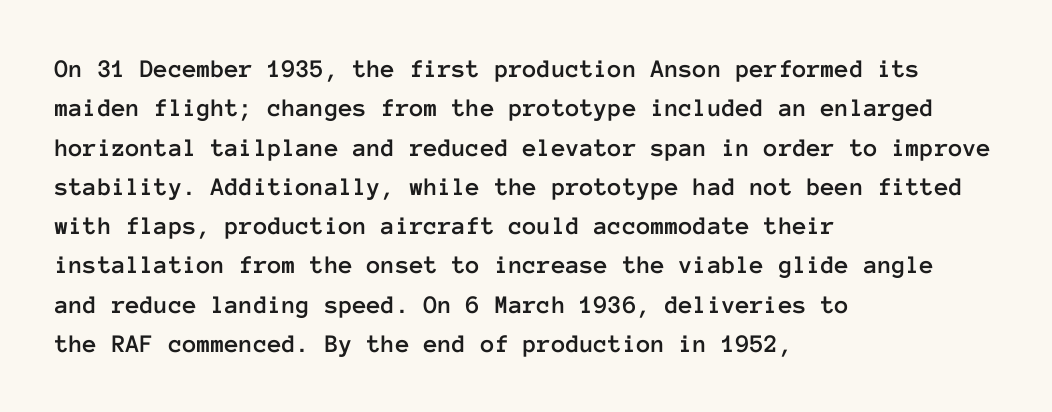
This rendering features lettering with no underline. Every row of glyphs begins at an identical x-position on the left. The leading is moderate, giving the passage an even texture. When letters stand straight like this, we call the style roman or upright.
